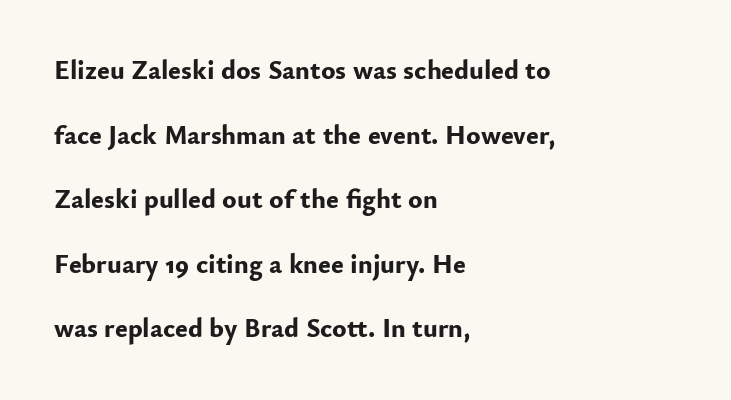
In terms of posture, this sample is upright. In terms of leading, this rendering errs on the spacious side. Horizontal alignment here is leftward, the default for most running prose. The horizontal fit of the characters is conventional and even. These words are printed bold, with thick strokes throughout.
